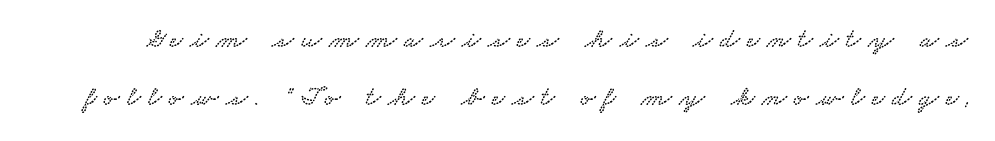
{"serif": "yes", "width": "wide", "stroke_contrast": "low", "x_height": "small", "monospaced": "no", "underline": "no", "line_spacing": "loose", "line_spacing_ratio": 2.07, "letter_spacing": "wide", "letter_spacing_em": 0.26, "glyph_px": 28}
